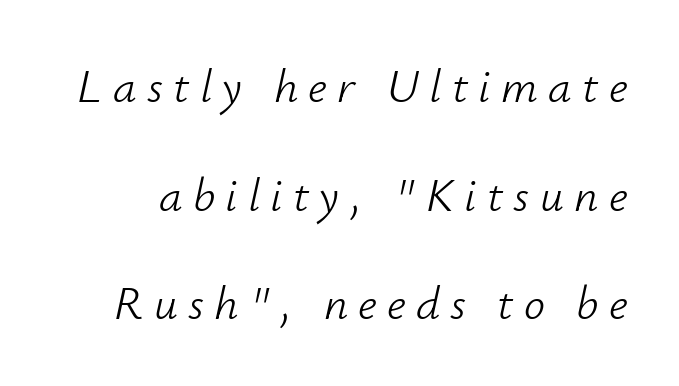
Plain, unruled lines of type. The letters look calm and open, with moderate or lighter stems. The tracking reads as deliberately expanded to a designer's eye. Would a proofreader flag this as italicized? Yes. Reading down the column, the eye jumps a long way to each next line. The letters advance in unequal steps, a hallmark of proportional type.
